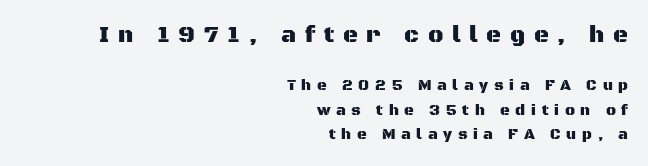
Q: Is the text italic (slanted)? A: No, it is upright.
Q: Is the text underlined? A: No.
Q: How is the paragraph aligned? A: Right-aligned.
Q: Is the spacing between letters normal or unusually wide? A: Unusually wide.
Q: Is the spacing between lines tight, normal or loose? A: Normal.
Q: Which block of text is set in a larger size, the first (top) or the second (bottom)? A: The first (top) one.
